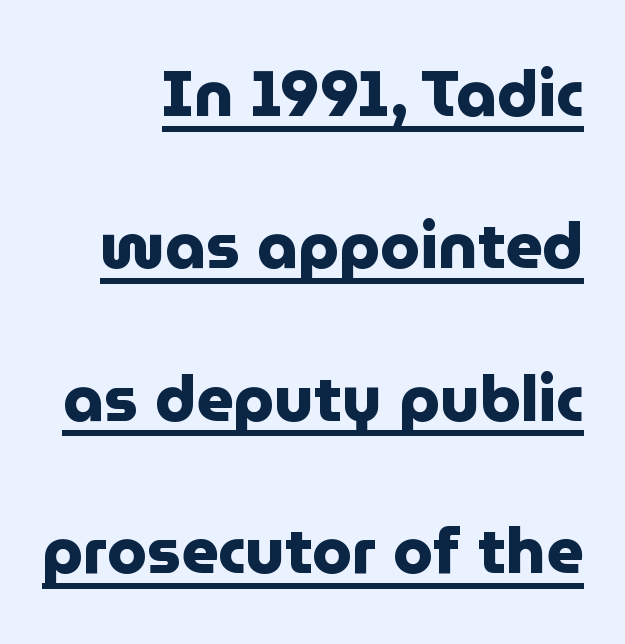
This is heavy type, rendered in bold. Honestly, the letter spacing is just normal — you wouldn't notice it. Examine the stroke ends and you'll find no serifs. Every stem runs plumb, perpendicular to the baseline. If you measured baseline to baseline, you'd find a long distance. Notice how the passage keeps a crisp vertical edge on the right only.
